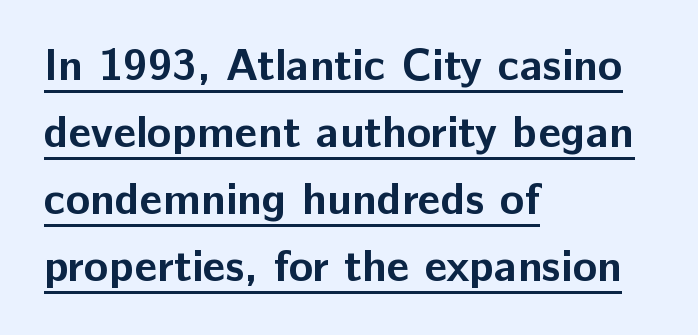
The image shows 45 px bold sans-serif type, upright; set left-aligned, normal line spacing (1.49x), normal letter spacing, underlined; low stroke contrast and a medium x-height.
